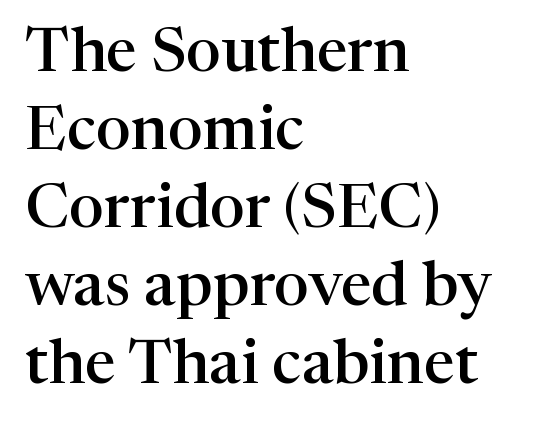
Q: Is the text bold? A: Semi-bold.
Q: Is the text italic (slanted)? A: No, it is upright.
Q: Is the typeface a serif or a sans-serif typeface? A: Serif.
Q: Is the text underlined? A: No.
Q: How is the paragraph aligned? A: Left-aligned.
Q: Is the spacing between letters normal or unusually wide? A: Normal.
Q: Is the spacing between lines tight, normal or loose? A: Normal.
Q: Width (condensed, normal, or wide)? A: Normal.
Q: Stroke contrast? A: High.
Q: x-height? A: Medium.
Q: Monospaced? A: No.
